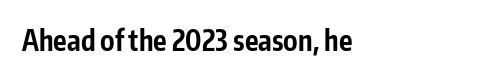
The image shows 28 px bold, condensed sans-serif type, upright; set normal letter spacing, not underlined; low stroke contrast and a medium x-height.
